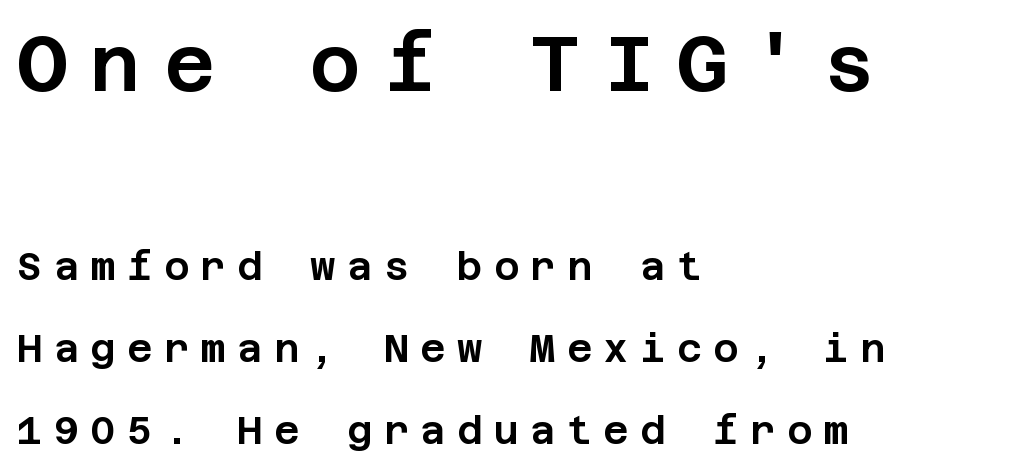
A student would notice the top passage is typeset larger than what follows. These lines were composed using upright roman letters. I'd call this a sans setting — the letters go barefoot. Vertical spacing — loose. The rendering inserts visible extra space after every character.
